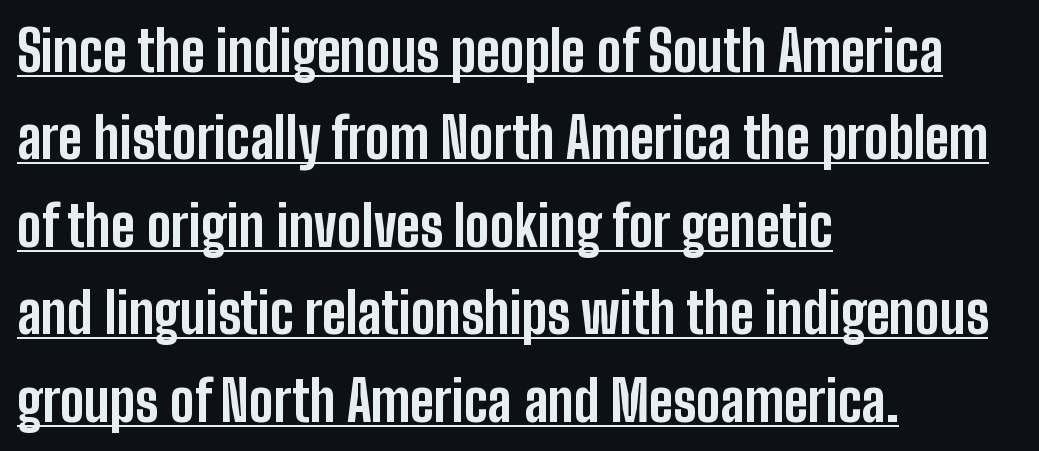
Q: Is the text bold? A: Yes.
Q: Is the text italic (slanted)? A: No, it is upright.
Q: Is the typeface a serif or a sans-serif typeface? A: Sans-serif.
Q: Is the text underlined? A: Yes.
Q: How is the paragraph aligned? A: Left-aligned.
Q: Is the spacing between letters normal or unusually wide? A: Normal.
Q: Is the spacing between lines tight, normal or loose? A: Normal.
Q: Width (condensed, normal, or wide)? A: Condensed.
Q: Stroke contrast? A: Low.
Q: x-height? A: Medium.
Q: Monospaced? A: No.
